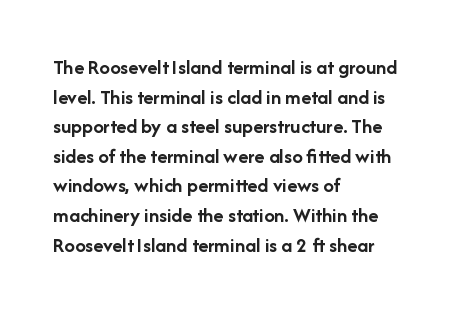
The vertical gap from one line to the next is medium. Beneath every word, the page is bare. Nothing unusual about the tracking: characters are spaced as the font intends. Its strokes are broad and dark, the hallmark of bold type. This sample uses an upright cut, with every glyph sitting square on the baseline. If you drew a ruler down the left edge, every line would touch it.
